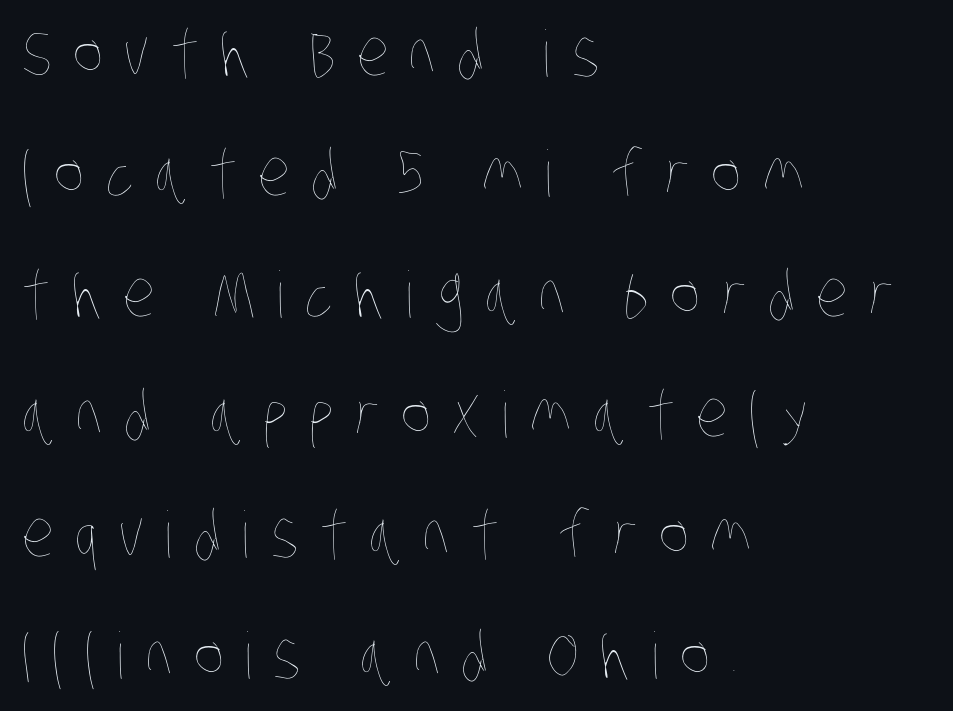
Here the glyphs are tracked loosely, breaking word shapes into spaced letters. Each row of text sits above clean, open space. The typesetting does not lean heavy: it is not bold. Proportional: the letters do not fall into vertical columns. One-word summary of the alignment: left.
